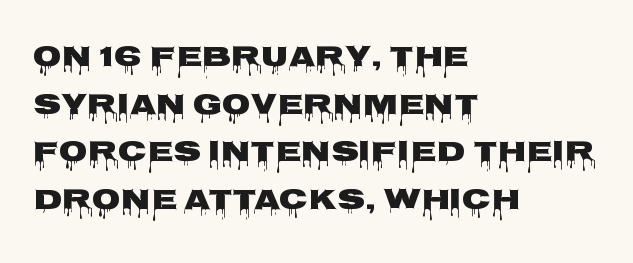
The image shows 30 px wide sans-serif type, upright; set left-aligned, normal line spacing (1.59x), normal letter spacing, not underlined; low stroke contrast and a large x-height.
